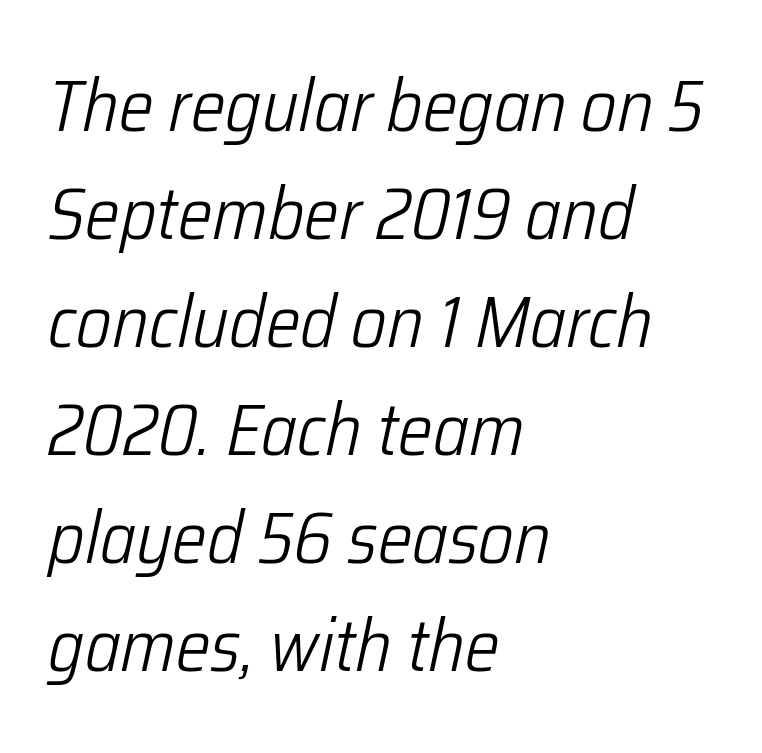
Q: Is the text bold? A: No.
Q: Is the text italic (slanted)? A: Yes, it leans right by about 12 degrees.
Q: Is the text underlined? A: No.
Q: How is the paragraph aligned? A: Left-aligned.
Q: Is the spacing between letters normal or unusually wide? A: Normal.
Q: Is the spacing between lines tight, normal or loose? A: Normal.
Q: Width (condensed, normal, or wide)? A: Condensed.
Q: Stroke contrast? A: Low.
Q: x-height? A: Medium.
Q: Monospaced? A: No.
